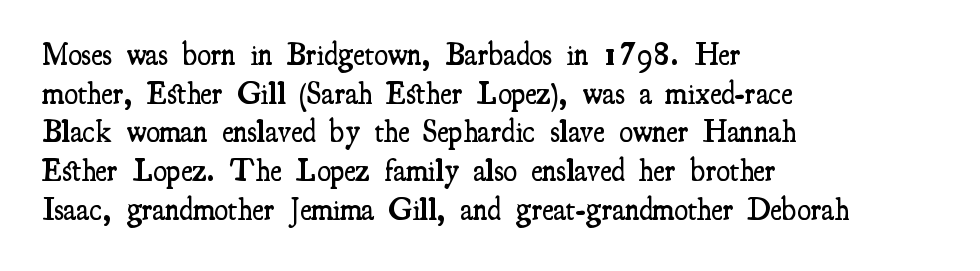
{"serif": "yes", "italic": "no", "bold": "semi", "weight": "semibold", "width": "condensed", "stroke_contrast": "medium", "x_height": "small", "monospaced": "no", "underline": "no", "align": "left", "line_spacing": "normal", "line_spacing_ratio": 1.25, "letter_spacing": "normal", "letter_spacing_em": 0.0, "glyph_px": 31}
